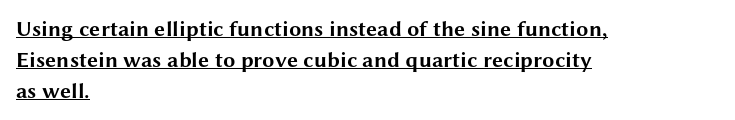
Q: Is the text bold? A: Yes.
Q: Is the text italic (slanted)? A: No, it is upright.
Q: Is the text underlined? A: Yes.
Q: How is the paragraph aligned? A: Left-aligned.
Q: Is the spacing between letters normal or unusually wide? A: Normal.
Q: Is the spacing between lines tight, normal or loose? A: Normal.
